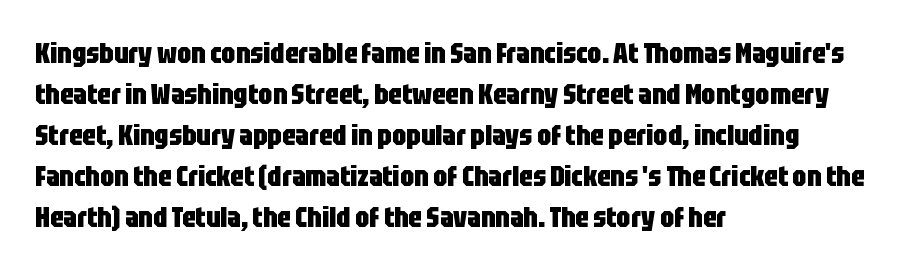
{"serif": "no", "italic": "no", "bold": "yes", "weight": "heavy", "width": "condensed", "stroke_contrast": "low", "x_height": "large", "monospaced": "no", "underline": "no", "align": "left", "line_spacing": "normal", "line_spacing_ratio": 1.46, "letter_spacing": "normal", "letter_spacing_em": 0.0, "glyph_px": 28}
